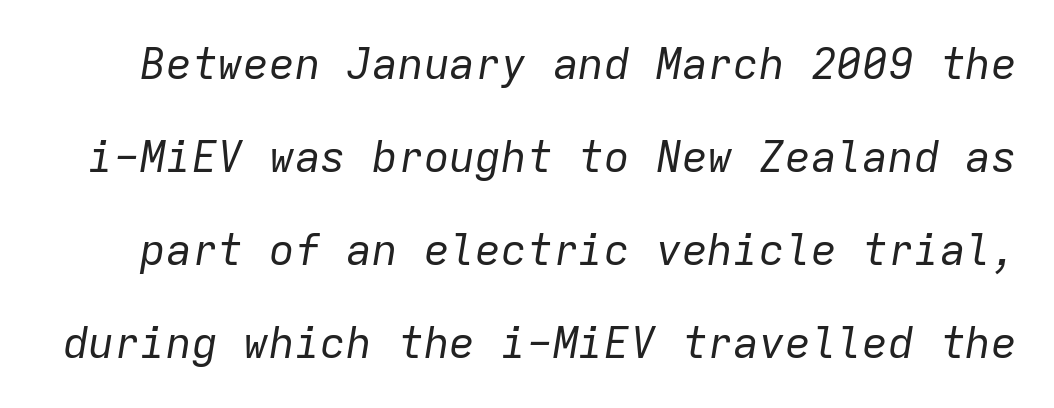
The image shows 43 px regular-weight type, italic (leaning right), monospaced; set loose line spacing (2.16x), normal letter spacing, not underlined; low stroke contrast and a medium x-height.
